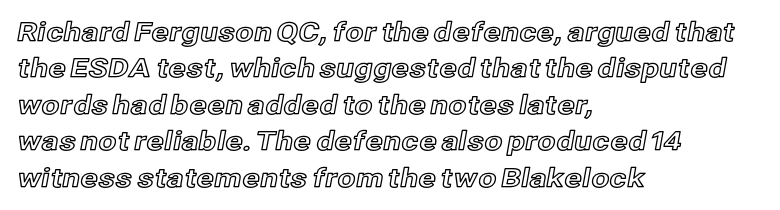
Q: Is the text italic (slanted)? A: Yes.
Q: Is the text underlined? A: No.
Q: How is the paragraph aligned? A: Left-aligned.
Q: Is the spacing between letters normal or unusually wide? A: Normal.
Q: Is the spacing between lines tight, normal or loose? A: Normal.
